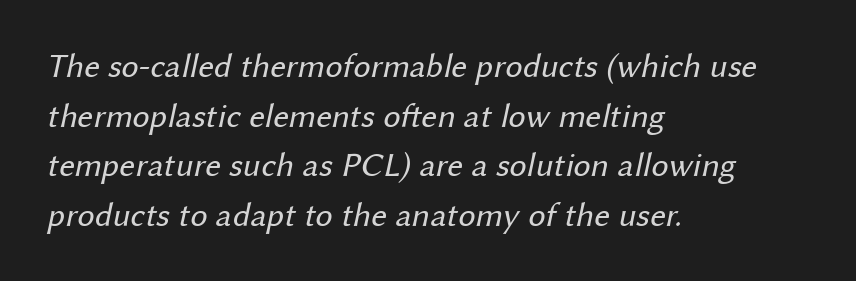
Q: Is the text bold? A: No.
Q: Is the typeface a serif or a sans-serif typeface? A: Sans-serif.
Q: Is the text underlined? A: No.
Q: How is the paragraph aligned? A: Left-aligned.
Q: Is the spacing between letters normal or unusually wide? A: Normal.
Q: Is the spacing between lines tight, normal or loose? A: Normal.
Q: Width (condensed, normal, or wide)? A: Normal.
Q: Stroke contrast? A: Medium.
Q: x-height? A: Medium.
Q: Monospaced? A: No.
